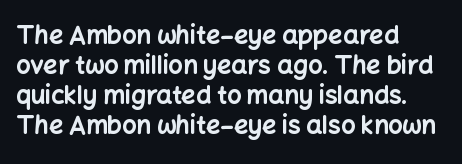
{"italic": "no", "bold": "yes", "underline": "no", "align": "left", "line_spacing_ratio": 1.2, "letter_spacing": "normal", "letter_spacing_em": 0.0, "glyph_px": 25}
